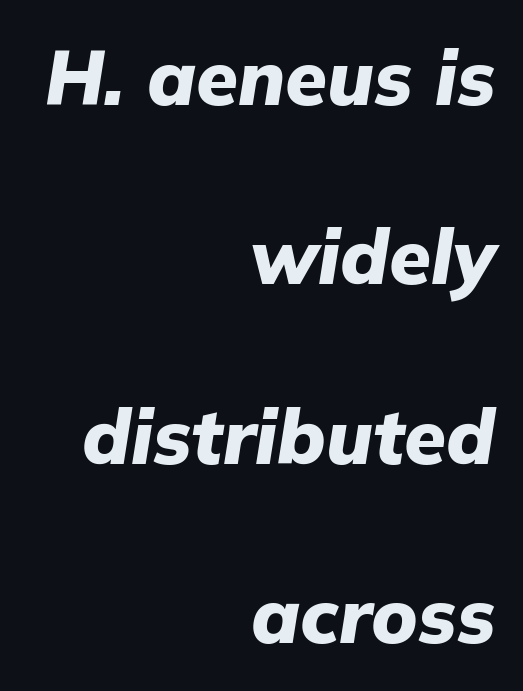
{"italic": "yes", "lean": "right", "slant_degrees": 9, "bold": "yes", "weight": "heavy", "width": "normal", "stroke_contrast": "low", "x_height": "medium", "monospaced": "no", "underline": "no", "align": "right", "line_spacing": "loose", "line_spacing_ratio": 2.36, "letter_spacing": "normal", "letter_spacing_em": 0.0, "glyph_px": 76}
